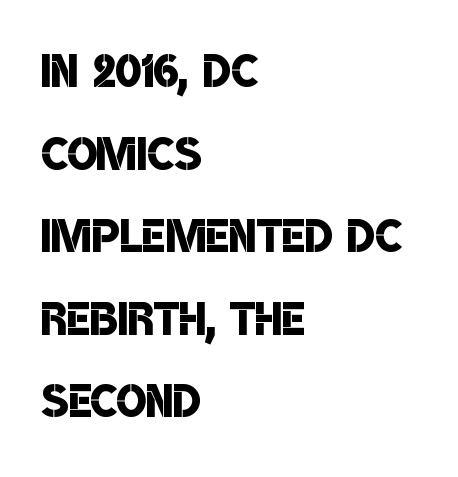
The image shows 63 px semibold, condensed sans-serif type; set left-aligned, normal line spacing (1.31x), normal letter spacing, not underlined; low stroke contrast and a large x-height.
